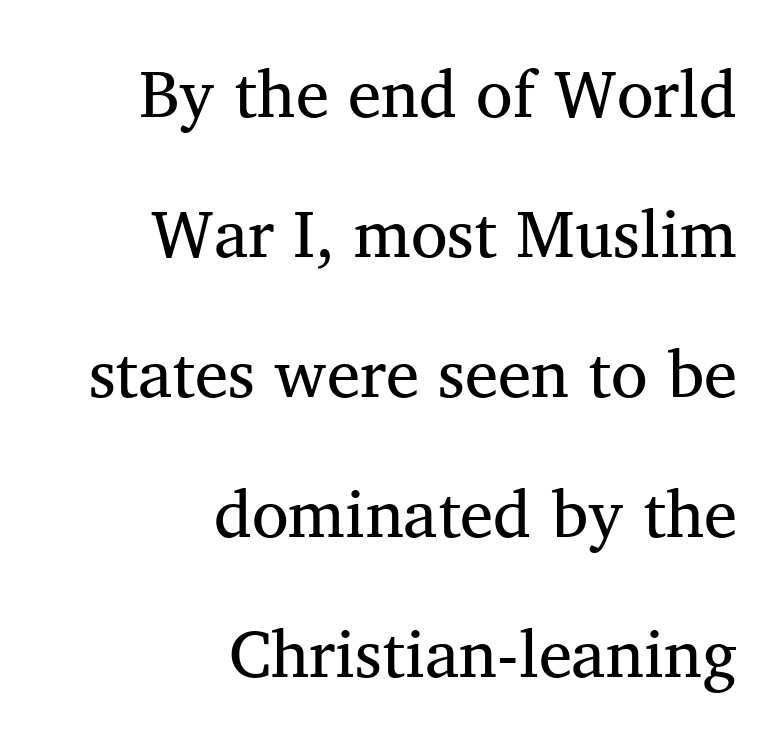
The image shows 67 px regular-weight serif type, upright; set right-aligned, loose line spacing (2.09x), normal letter spacing, not underlined; medium stroke contrast and a medium x-height.
